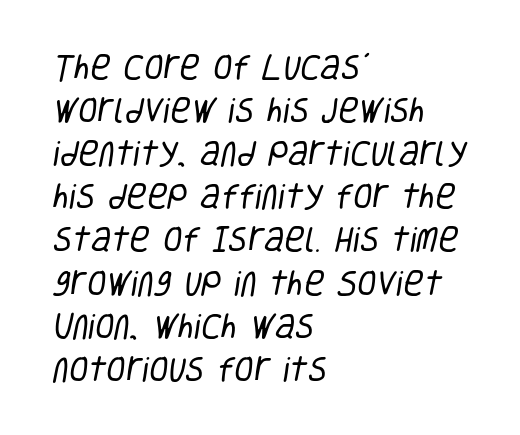
The face used here is rendered with its standard letterfit. The leading is moderate, giving the passage an even texture. Beneath every word, the page is bare. The font family rendered here belongs to the sans-serif group.
